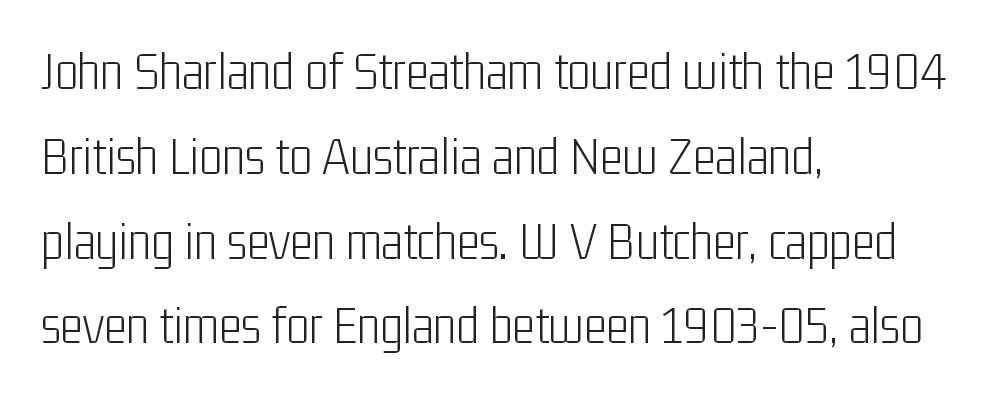
{"serif": "no", "italic": "no", "bold": "no", "weight": "light", "width": "condensed", "stroke_contrast": "low", "x_height": "medium", "monospaced": "no", "underline": "no", "align": "left", "line_spacing": "normal", "line_spacing_ratio": 1.57, "letter_spacing": "normal", "letter_spacing_em": 0.0, "glyph_px": 54}
